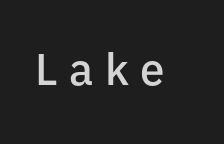
The image shows 44 px semibold sans-serif type, upright; set unusually wide letter spacing (+0.26 em), not underlined; low stroke contrast and a medium x-height.
